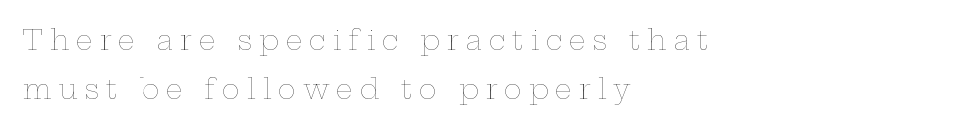
{"italic": "no", "bold": "no", "underline": "no", "align": "left", "line_spacing_ratio": 1.81, "letter_spacing": "wide", "letter_spacing_em": 0.25, "glyph_px": 27}
